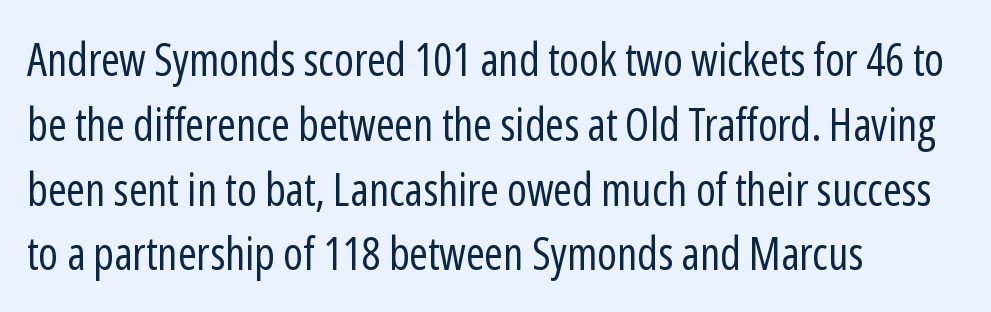
The image shows 45 px regular-weight, condensed sans-serif type, upright; set left-aligned, normal line spacing (1.44x), normal letter spacing, not underlined; low stroke contrast and a medium x-height.
